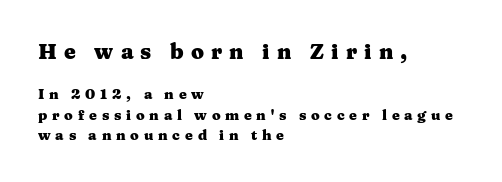
The image shows 21 px bold type, upright; set left-aligned, normal line spacing (1.45x), unusually wide letter spacing (+0.34 em), not underlined; the first (top) block is 1.5x larger.
